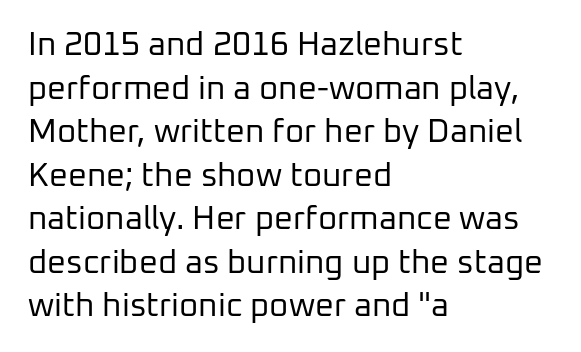
{"serif": "no", "italic": "no", "bold": "no", "weight": "regular", "width": "normal", "stroke_contrast": "low", "x_height": "medium", "monospaced": "no", "underline": "no", "align": "left", "line_spacing": "normal", "line_spacing_ratio": 1.32, "letter_spacing": "normal", "letter_spacing_em": 0.0, "glyph_px": 33}
